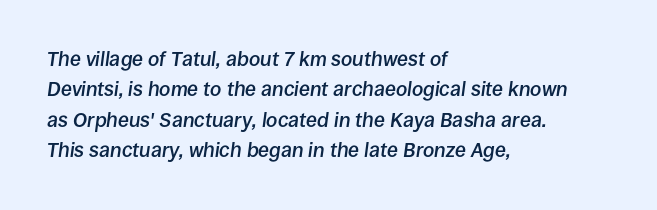
{"italic": "yes", "lean": "right", "slant_degrees": 8, "bold": "semi", "underline": "no", "align": "left", "line_spacing": "normal", "line_spacing_ratio": 1.52, "letter_spacing": "normal", "letter_spacing_em": 0.0, "glyph_px": 20}
